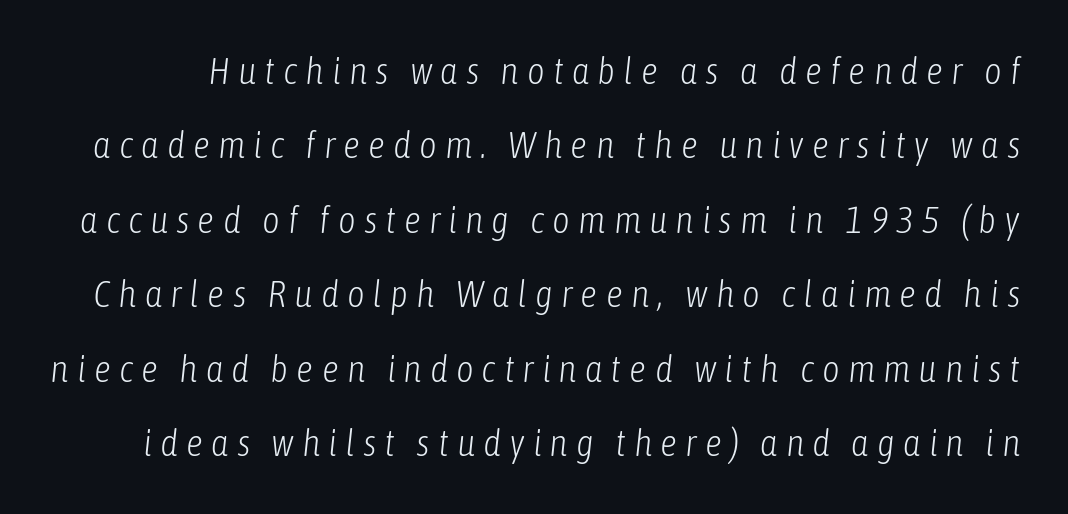
Q: Is the text bold? A: No.
Q: Is the text italic (slanted)? A: Yes, it leans right by about 6 degrees.
Q: Is the text underlined? A: No.
Q: Is the spacing between letters normal or unusually wide? A: Unusually wide.
Q: Is the spacing between lines tight, normal or loose? A: Loose.
Q: Width (condensed, normal, or wide)? A: Condensed.
Q: Stroke contrast? A: Low.
Q: x-height? A: Medium.
Q: Monospaced? A: No.
